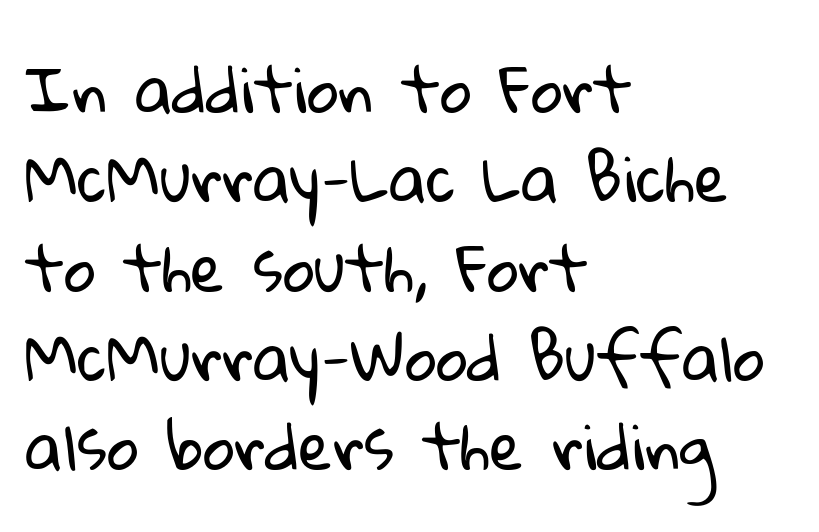
The letters carry no serifs — their stems end cleanly without finishing strokes. You could not count columns in this text — the font is proportionally spaced. The rendering uses a moderate line-height, typical for paragraphs. The letterforms sit shoulder to shoulder at normal distance. Left-aligned paragraph, ragged on the right. Letters rest on an invisible, unmarked baseline.
